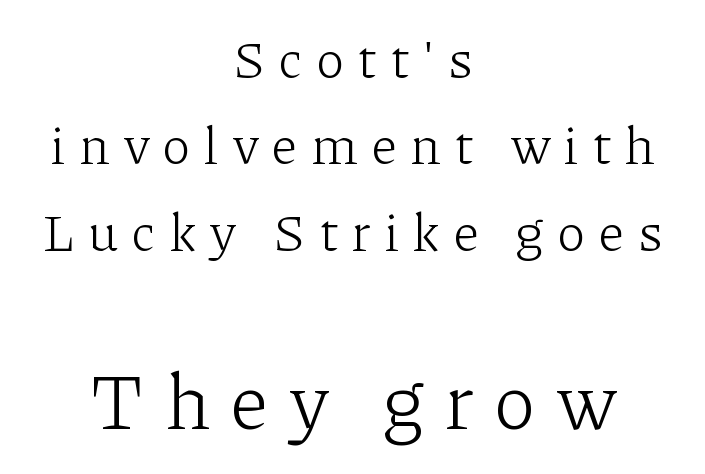
The image shows 79 px light serif type, upright; set centered, normal line spacing (1.63x), unusually wide letter spacing (+0.25 em), not underlined; the second (bottom) block is 1.49x larger; low stroke contrast and a medium x-height.
